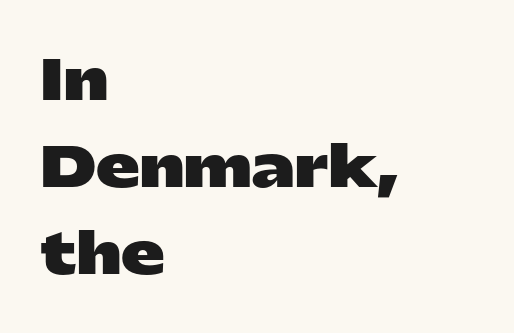
This sample uses a sans-serif face. Varying glyph widths throughout — classic text-font behaviour. The leading is moderate, giving the passage an even texture. You could call the tracking neutral — neither tight nor loose. Rendered with straight, roman letterforms. The strokes are fattened all the way to bold.
